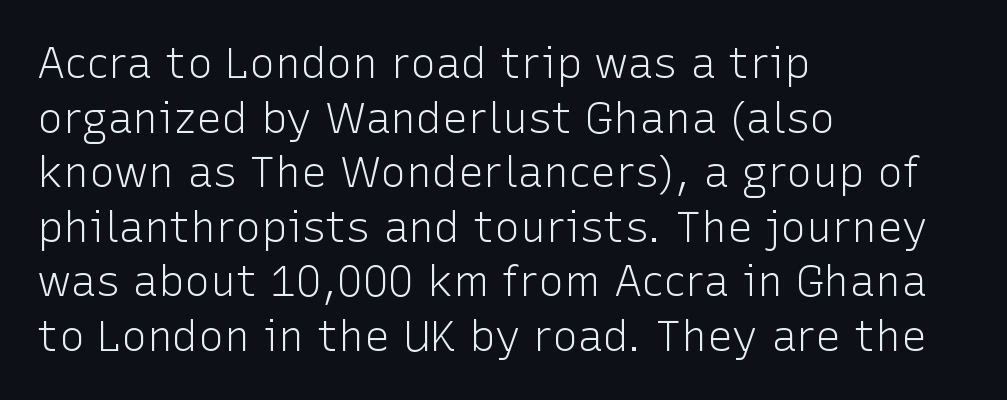
A classic flush-left, rag-right setting is used for this passage. Underline: absent. Stem width sits at or under what a default text font uses. Each letter keeps its own natural width here, so spacing adapts to shape. Serifs: no, the terminals of the letterforms are clean. One glance says typical: line gaps are just what's usual.
